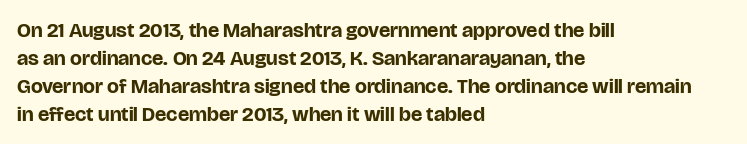
{"italic": "no", "bold": "yes", "underline": "no", "align": "left", "line_spacing": "normal", "line_spacing_ratio": 1.33, "letter_spacing": "normal", "letter_spacing_em": 0.0, "glyph_px": 21}
